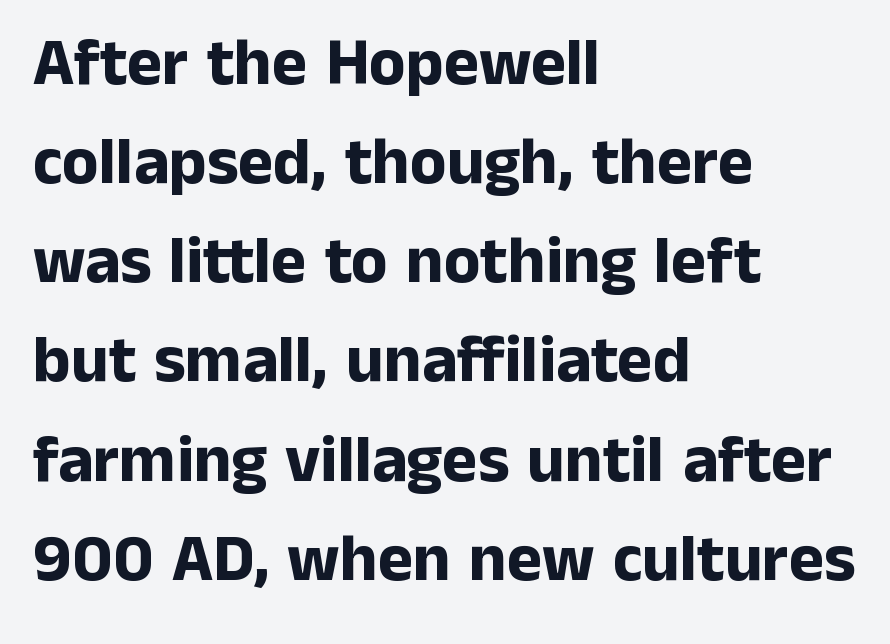
{"serif": "no", "italic": "no", "bold": "yes", "weight": "bold", "width": "normal", "stroke_contrast": "low", "x_height": "medium", "monospaced": "no", "underline": "no", "align": "left", "line_spacing": "normal", "line_spacing_ratio": 1.48, "letter_spacing": "normal", "letter_spacing_em": 0.0, "glyph_px": 67}
